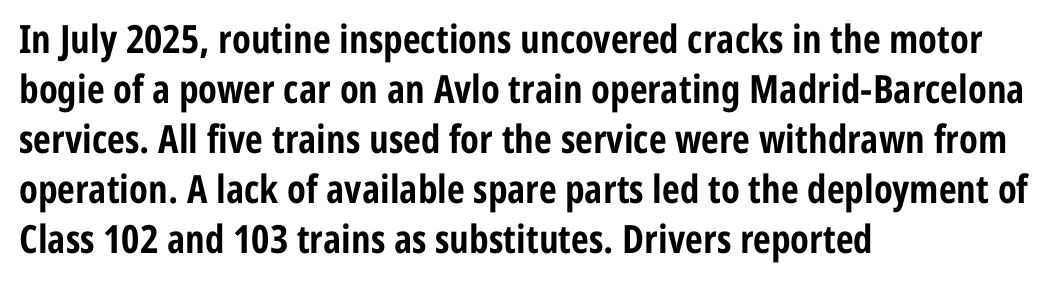
The image shows 39 px bold, condensed sans-serif type, upright; set left-aligned, normal line spacing (1.28x), normal letter spacing, not underlined; low stroke contrast and a medium x-height.
